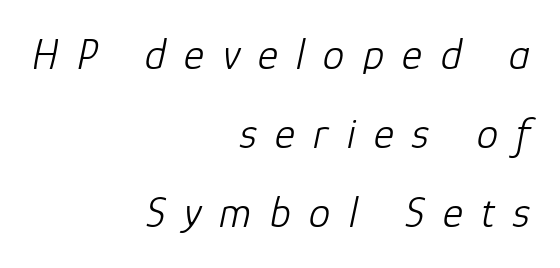
{"italic": "yes", "lean": "right", "slant_degrees": 12, "bold": "no", "weight": "light", "width": "normal", "stroke_contrast": "low", "x_height": "medium", "monospaced": "no", "underline": "no", "align": "right", "line_spacing_ratio": 1.84, "letter_spacing": "wide", "letter_spacing_em": 0.43, "glyph_px": 43}
